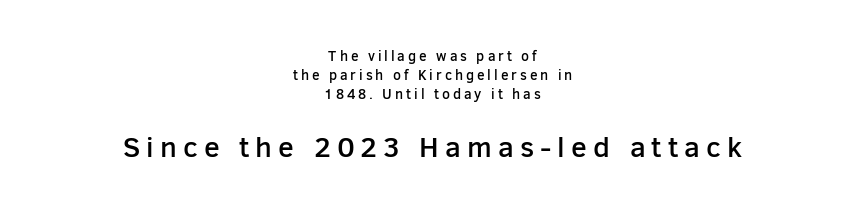
The image shows 29 px semibold sans-serif type, upright; set centered, normal line spacing (1.36x), unusually wide letter spacing (+0.21 em), not underlined; the second (bottom) block is 2.07x larger; low stroke contrast and a medium x-height.
